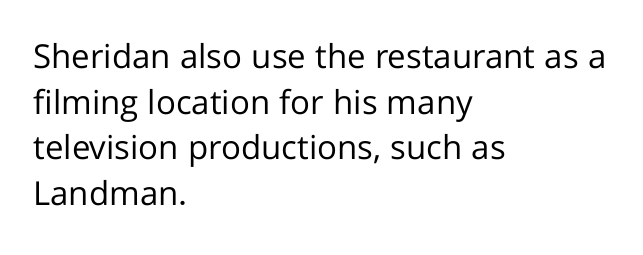
{"serif": "no", "italic": "no", "bold": "no", "weight": "regular", "width": "normal", "stroke_contrast": "low", "x_height": "medium", "monospaced": "no", "underline": "no", "align": "left", "line_spacing": "normal", "line_spacing_ratio": 1.38, "letter_spacing": "normal", "letter_spacing_em": 0.0, "glyph_px": 33}
